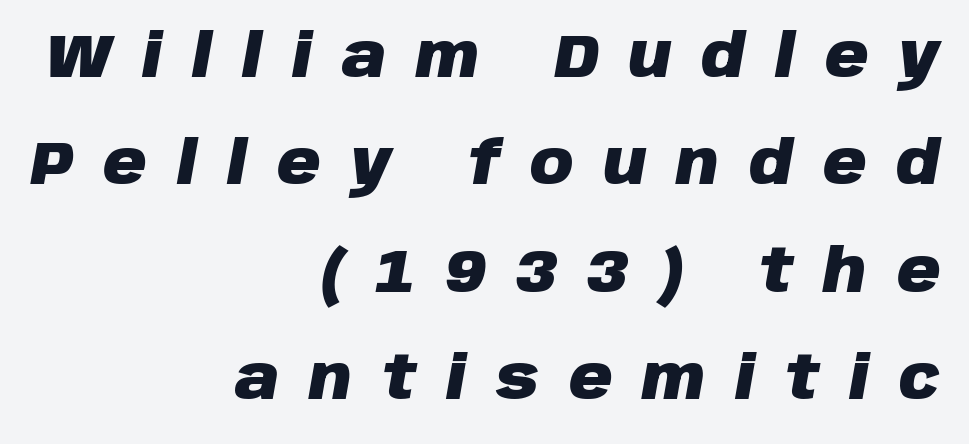
{"italic": "yes", "lean": "right", "slant_degrees": 10, "bold": "yes", "weight": "heavy", "width": "normal", "stroke_contrast": "low", "x_height": "large", "monospaced": "no", "underline": "no", "align": "right", "line_spacing_ratio": 1.79, "letter_spacing": "wide", "letter_spacing_em": 0.5, "glyph_px": 60}
